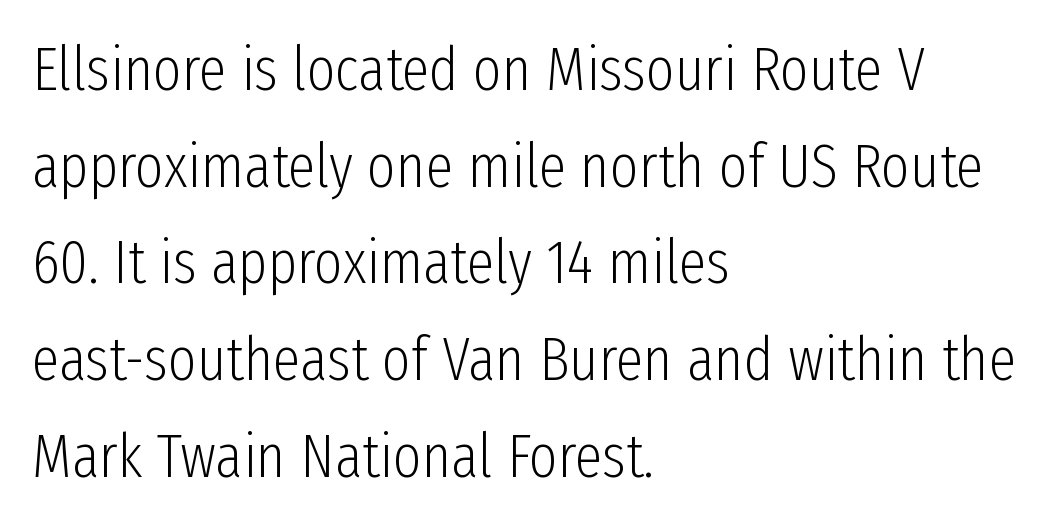
The image shows 62 px light, condensed sans-serif type, upright; set left-aligned, normal line spacing (1.56x), normal letter spacing, not underlined; low stroke contrast and a medium x-height.
